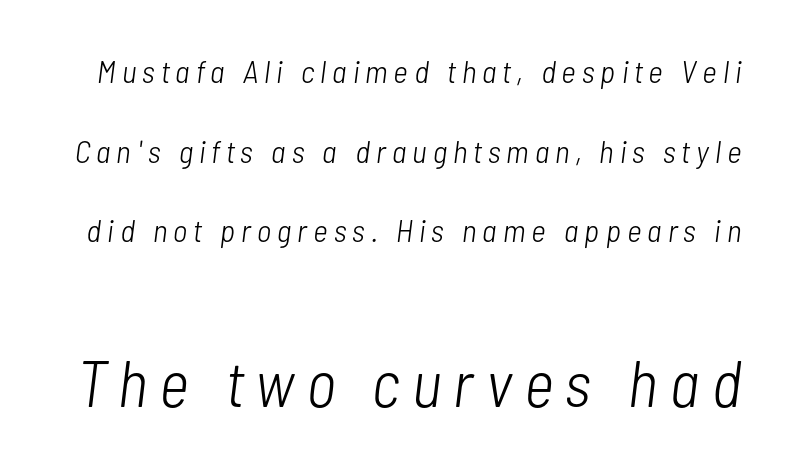
Glance below the letters and you will spot only blank space. Is the stroke heavy? The answer is a plain regular-or-lighter. Horizontal bands of white between lines are thick stripes. Compared with ordinary roman type, these characters are visibly tilted. Each letter keeps its own natural width here, so spacing adapts to shape. If you squint, the bottom block still reads clearly — it's the larger of the two.
